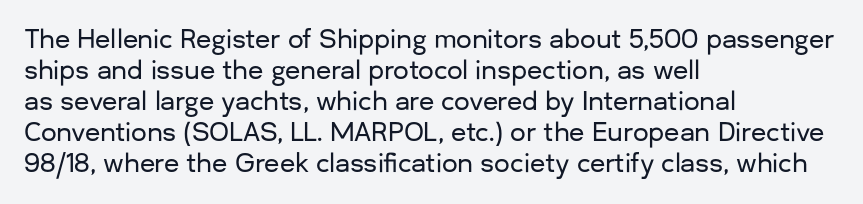
The image shows 25 px text type, upright; set left-aligned, line spacing 1.24x, normal letter spacing, not underlined.
